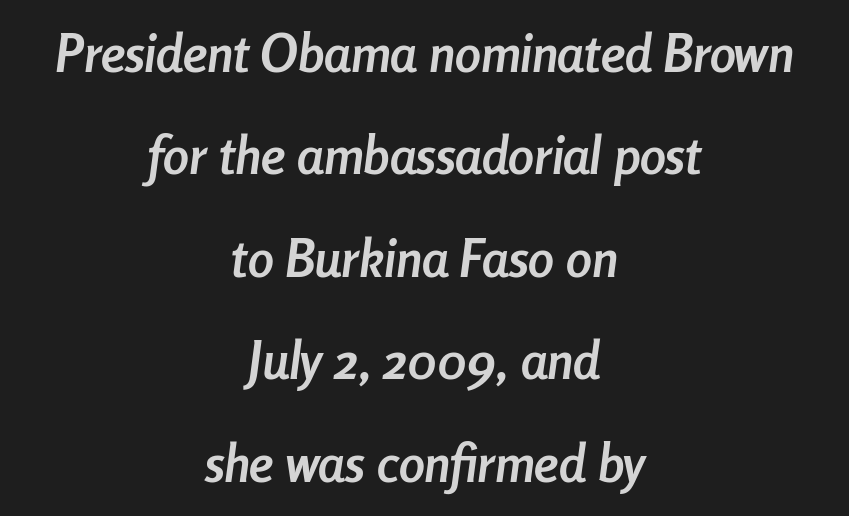
The image shows 52 px semibold, condensed type, italic (leaning right); set centered, loose line spacing (1.97x), normal letter spacing, not underlined; low stroke contrast and a medium x-height.
